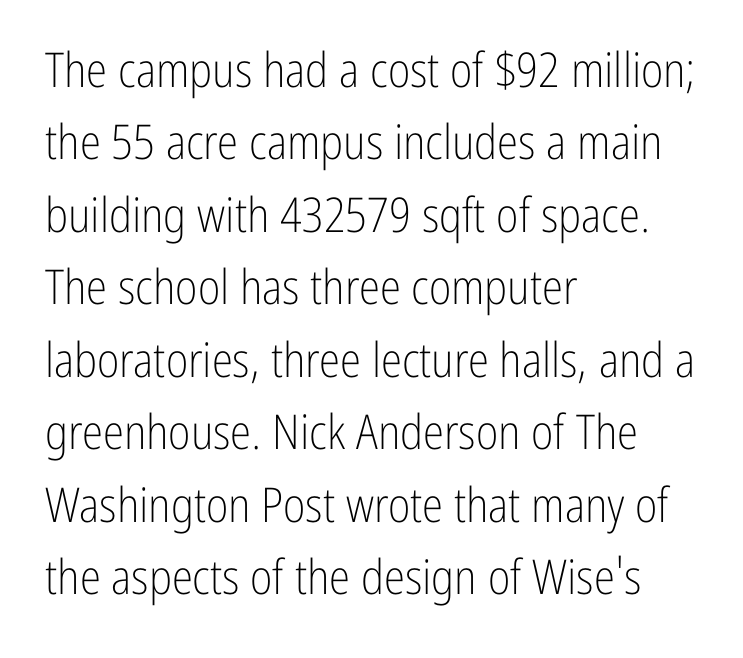
Q: Is the text bold? A: No.
Q: Is the text italic (slanted)? A: No, it is upright.
Q: Is the typeface a serif or a sans-serif typeface? A: Sans-serif.
Q: Is the text underlined? A: No.
Q: How is the paragraph aligned? A: Left-aligned.
Q: Is the spacing between letters normal or unusually wide? A: Normal.
Q: Is the spacing between lines tight, normal or loose? A: Normal.
Q: Width (condensed, normal, or wide)? A: Condensed.
Q: Stroke contrast? A: Low.
Q: x-height? A: Medium.
Q: Monospaced? A: No.
